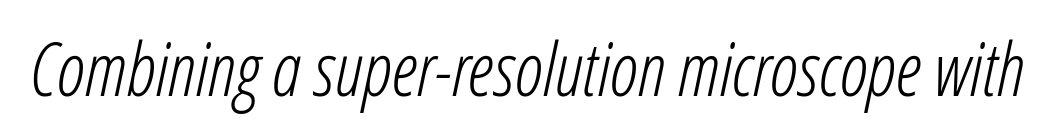
The text carries the slant typical of an italic or oblique font. Here the designer chose a conventional face with non-uniform glyph widths. These lines keep a tight, regular rhythm from letter to letter. Glance below the letters and you will spot only blank space. Stem width sits at or under what a default text font uses.
